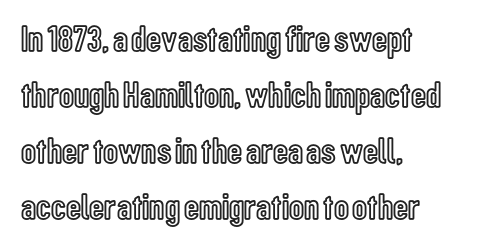
{"italic": "no", "width": "condensed", "x_height": "medium", "monospaced": "no", "underline": "no", "align": "left", "line_spacing": "normal", "line_spacing_ratio": 1.51, "letter_spacing": "normal", "letter_spacing_em": 0.0, "glyph_px": 37}
